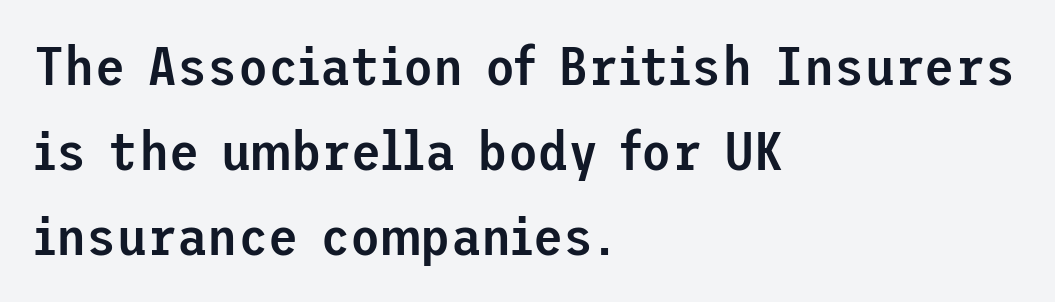
{"serif": "no", "italic": "no", "bold": "semi", "weight": "semibold", "width": "normal", "stroke_contrast": "low", "x_height": "medium", "underline": "no", "align": "left", "line_spacing": "normal", "line_spacing_ratio": 1.55, "letter_spacing": "normal", "letter_spacing_em": 0.0, "glyph_px": 55}
